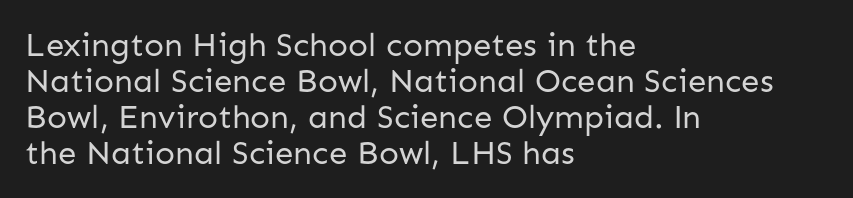
Q: Is the text bold? A: No.
Q: Is the text italic (slanted)? A: No, it is upright.
Q: Is the typeface a serif or a sans-serif typeface? A: Sans-serif.
Q: Is the text underlined? A: No.
Q: How is the paragraph aligned? A: Left-aligned.
Q: Is the spacing between letters normal or unusually wide? A: Normal.
Q: Is the spacing between lines tight, normal or loose? A: Tight.
Q: Width (condensed, normal, or wide)? A: Normal.
Q: Stroke contrast? A: Low.
Q: x-height? A: Medium.
Q: Monospaced? A: No.
